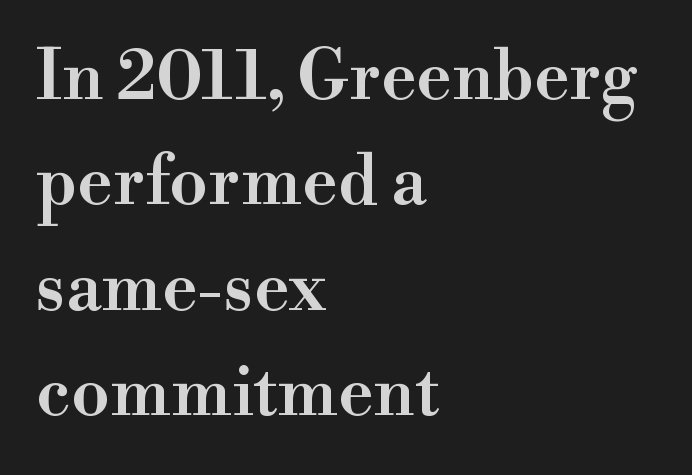
The image shows 68 px semibold serif type, upright; set left-aligned, normal line spacing (1.55x), normal letter spacing, not underlined; high stroke contrast and a small x-height.
